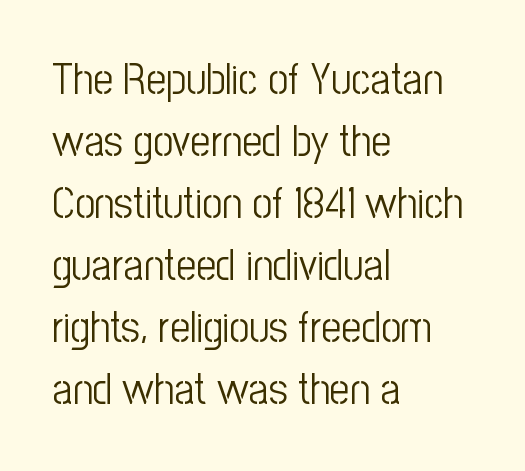
Underlining? Definitely not there. A roman cut, with each character standing at attention. This sample keeps an unexceptional amount of space between lines. This sample is left-justified, so line endings fall wherever the words run out. Letterform terminals end flat and unadorned throughout the passage. No extra ink here — the face is not bold.
